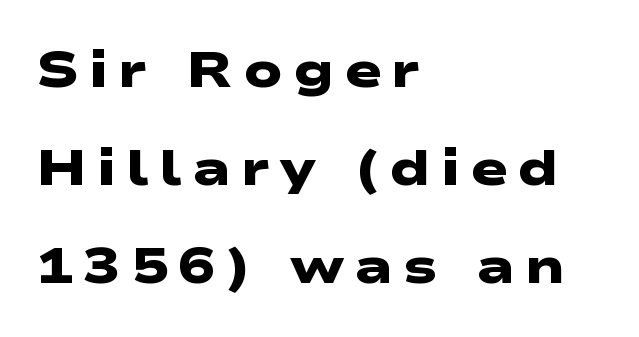
The image shows 50 px heavy, wide sans-serif type; set left-aligned, loose line spacing (1.96x), unusually wide letter spacing (+0.2 em), not underlined; low stroke contrast and a medium x-height.
